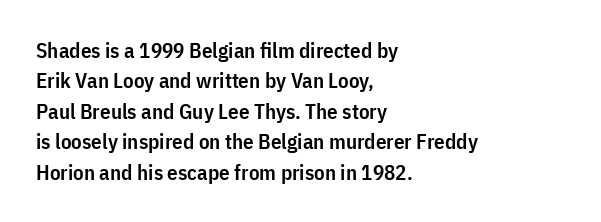
{"italic": "no", "bold": "semi", "underline": "no", "align": "left", "line_spacing": "normal", "line_spacing_ratio": 1.45, "letter_spacing": "normal", "letter_spacing_em": 0.0, "glyph_px": 21}
